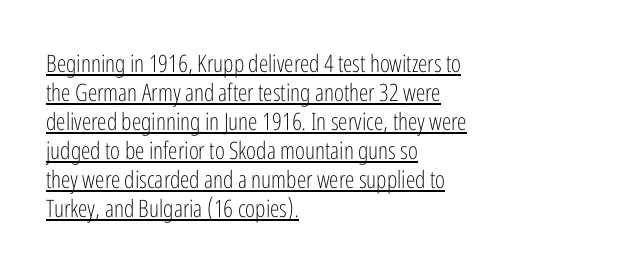
The image shows 24 px text type, upright; set left-aligned, line spacing 1.21x, normal letter spacing, underlined.
